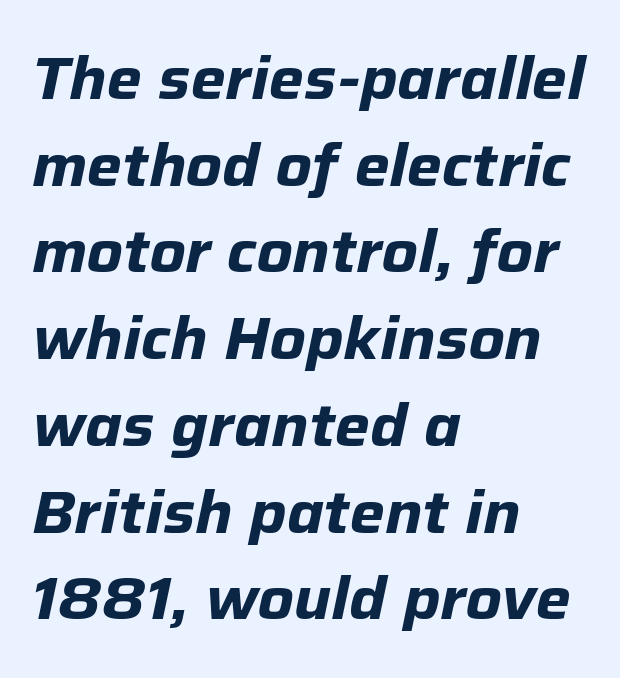
{"italic": "yes", "lean": "right", "slant_degrees": 12, "bold": "yes", "weight": "bold", "width": "normal", "stroke_contrast": "low", "x_height": "medium", "monospaced": "no", "underline": "no", "align": "left", "line_spacing": "normal", "line_spacing_ratio": 1.47, "letter_spacing": "normal", "letter_spacing_em": 0.0, "glyph_px": 59}
